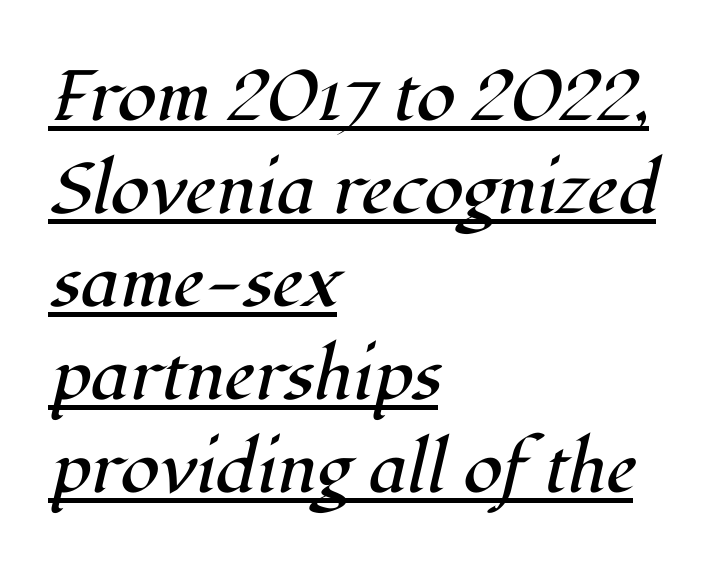
Q: Is the text bold? A: No.
Q: Is the text italic (slanted)? A: Yes, it leans right by about 12 degrees.
Q: Is the typeface a serif or a sans-serif typeface? A: Serif.
Q: Is the text underlined? A: Yes.
Q: How is the paragraph aligned? A: Left-aligned.
Q: Is the spacing between letters normal or unusually wide? A: Normal.
Q: Is the spacing between lines tight, normal or loose? A: Normal.
Q: Width (condensed, normal, or wide)? A: Normal.
Q: Stroke contrast? A: High.
Q: x-height? A: Medium.
Q: Monospaced? A: No.
